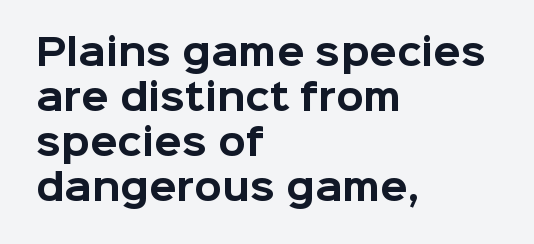
The image shows 36 px bold sans-serif type, upright; set left-aligned, normal line spacing (1.25x), normal letter spacing, not underlined; low stroke contrast and a medium x-height.
